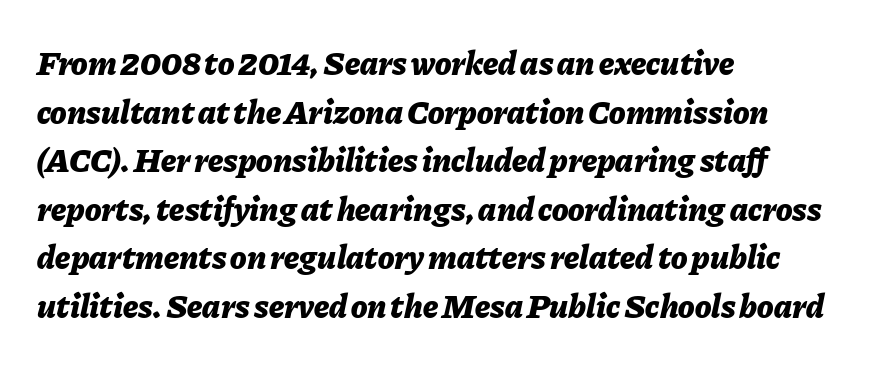
Q: Is the text bold? A: Yes.
Q: Is the text italic (slanted)? A: Yes, it leans right by about 11 degrees.
Q: Is the text underlined? A: No.
Q: How is the paragraph aligned? A: Left-aligned.
Q: Is the spacing between letters normal or unusually wide? A: Normal.
Q: Is the spacing between lines tight, normal or loose? A: Normal.
Q: Width (condensed, normal, or wide)? A: Normal.
Q: Stroke contrast? A: Low.
Q: x-height? A: Medium.
Q: Monospaced? A: No.
